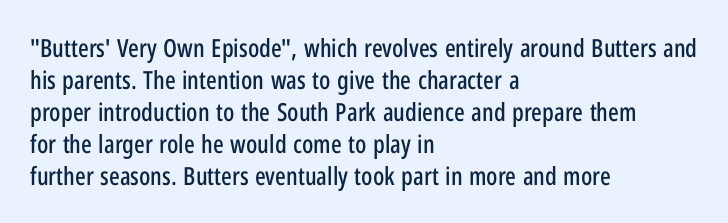
{"italic": "no", "underline": "no", "align": "left", "line_spacing": "normal", "line_spacing_ratio": 1.28, "letter_spacing": "normal", "letter_spacing_em": 0.0, "glyph_px": 25}
